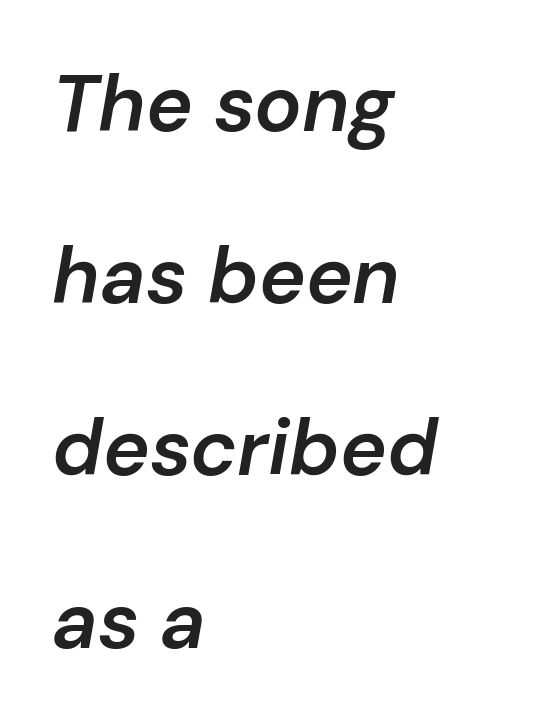
Quick note: italic. Does the leading feel generous? Absolutely, it's lavish. The strip under each line holds only bare page. Look at the tracking — it's just the regular setting, nothing added. Each glyph is drawn with semibold strokes, heavier than normal yet not fully bold.
